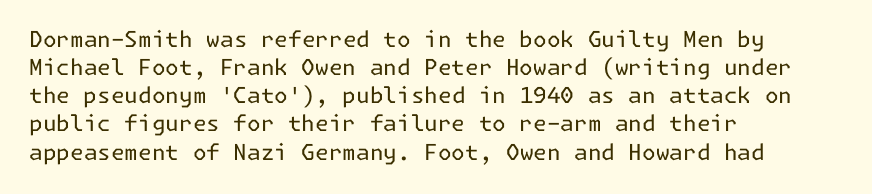
Q: Is the text bold? A: No.
Q: Is the text italic (slanted)? A: No, it is upright.
Q: Is the text underlined? A: No.
Q: How is the paragraph aligned? A: Left-aligned.
Q: Is the spacing between letters normal or unusually wide? A: Normal.
Q: Is the spacing between lines tight, normal or loose? A: Normal.
